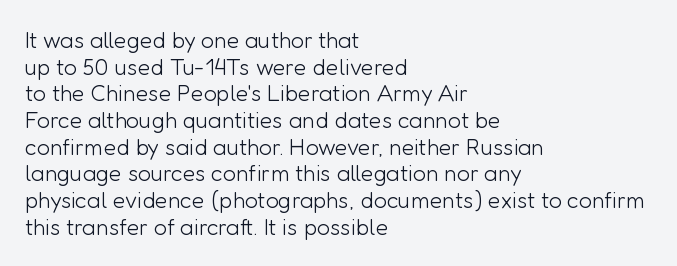
Is there any slant? The stems are plumb. Unbolded letterforms with no extra heft. The letterforms sit shoulder to shoulder at normal distance. Does the copy run flush right? No — it runs flush left.
